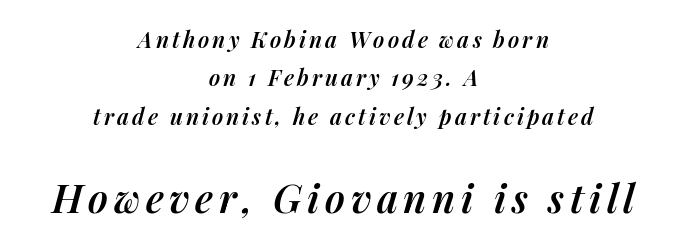
The image shows 39 px semibold type, italic (leaning right); set centered, line spacing 1.74x, not underlined; the second (bottom) block is 1.77x larger; medium stroke contrast and a medium x-height.
